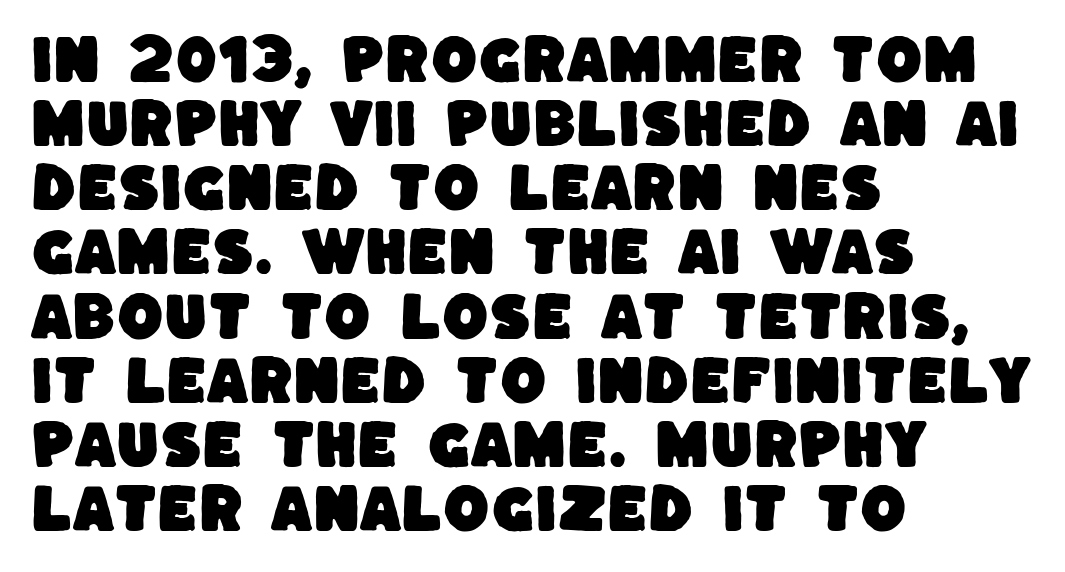
Check the space under the baseline: it is left empty. The text was rendered using a sans face with plain stroke endings. In terms of letterspacing, this is plain default setting. The rendering uses natural spacing where letterforms have individual widths. Notice how the passage keeps a crisp vertical edge on the left only.
